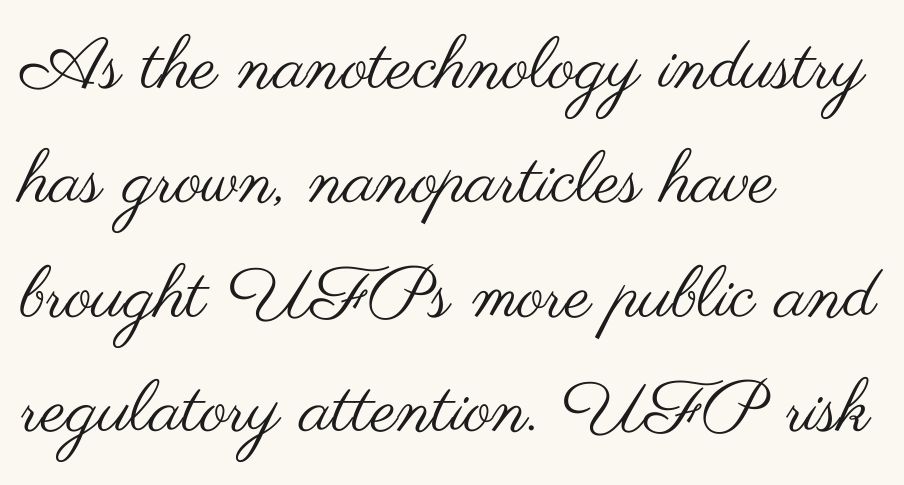
Nothing unusual about the tracking: characters are spaced as the font intends. A typesetter would label this face a sans. Each new line begins a customary step beneath the previous one. Teacher's note: observe the even left margin — that is flush-left alignment. The letters look calm and open, with moderate or lighter stems.
